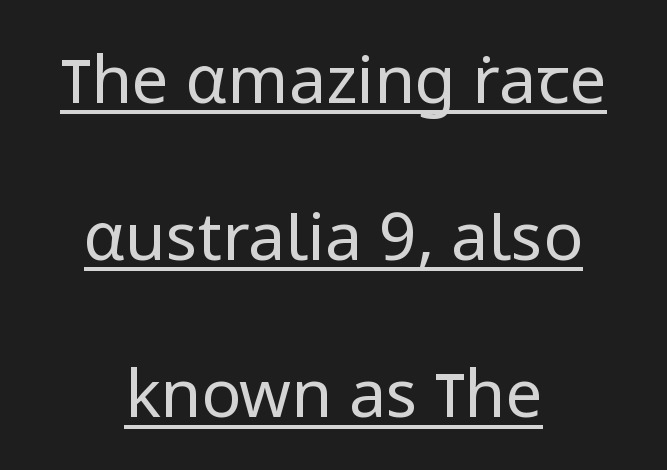
The image shows 66 px regular-weight sans-serif type, upright; set centered, loose line spacing (2.38x), normal letter spacing, underlined; low stroke contrast and a medium x-height.
